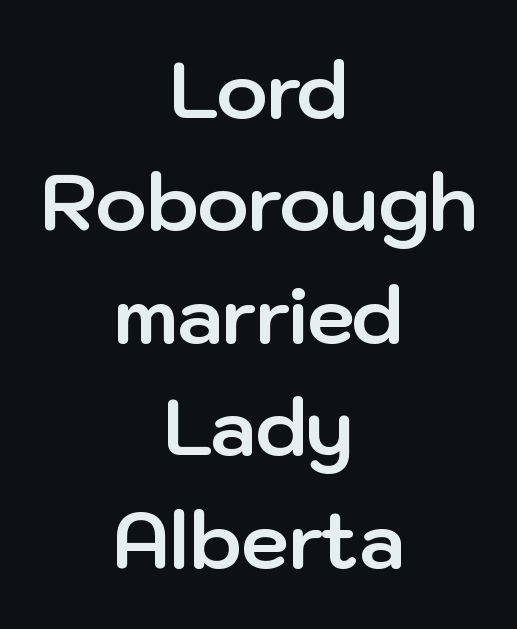
It's the straight-up-and-down kind of type. Is this a fixed-width face? No — the glyphs have proportional, varying widths. The lines in this sample share a center point and differ in where they start and stop. Quick note: interline space is typical.
